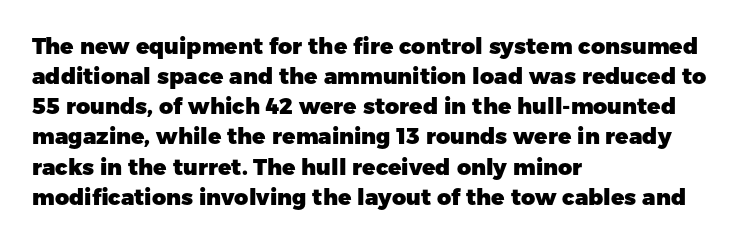
The paragraph shown leans on its left margin. This block has exactly the height ordinary leading produces. Italic: no, the glyphs are upright roman. The baseline area is clear.
